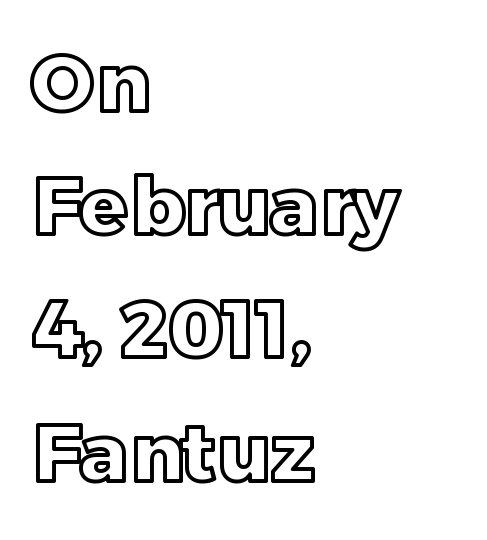
Q: Is the text italic (slanted)? A: No, it is upright.
Q: Is the text underlined? A: No.
Q: How is the paragraph aligned? A: Left-aligned.
Q: Is the spacing between letters normal or unusually wide? A: Normal.
Q: Is the spacing between lines tight, normal or loose? A: Normal.
Q: Width (condensed, normal, or wide)? A: Normal.
Q: x-height? A: Large.
Q: Monospaced? A: No.
